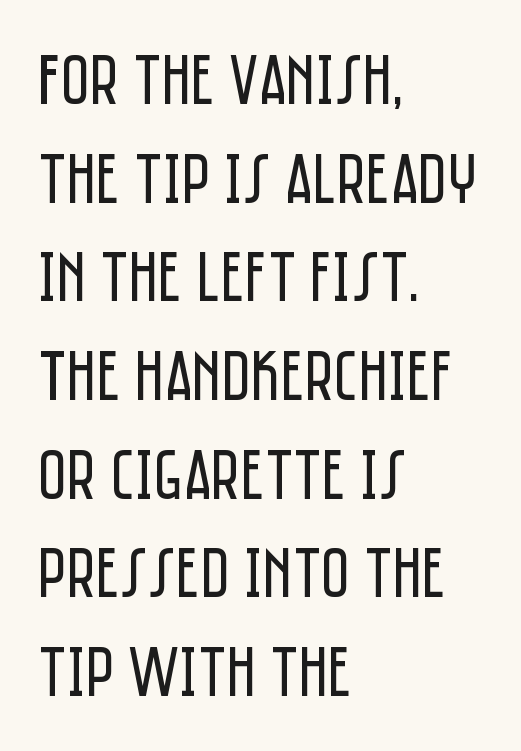
{"serif": "no", "italic": "no", "bold": "no", "weight": "regular", "width": "condensed", "stroke_contrast": "low", "x_height": "large", "monospaced": "no", "underline": "no", "align": "left", "line_spacing": "normal", "line_spacing_ratio": 1.39, "letter_spacing": "normal", "letter_spacing_em": 0.0, "glyph_px": 71}
